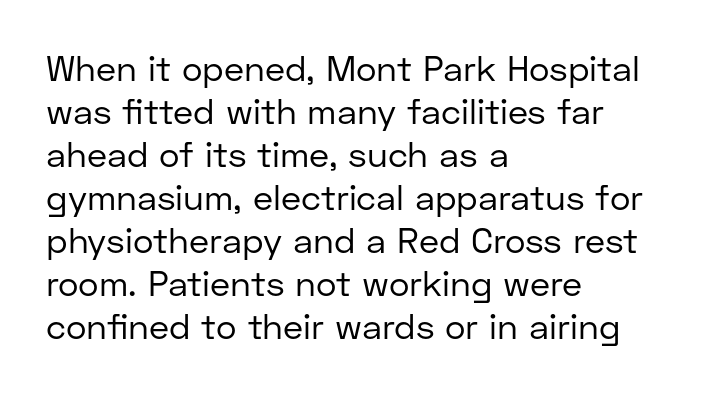
Q: Is the text bold? A: No.
Q: Is the text italic (slanted)? A: No, it is upright.
Q: Is the typeface a serif or a sans-serif typeface? A: Sans-serif.
Q: Is the text underlined? A: No.
Q: How is the paragraph aligned? A: Left-aligned.
Q: Is the spacing between letters normal or unusually wide? A: Normal.
Q: Width (condensed, normal, or wide)? A: Normal.
Q: Stroke contrast? A: Low.
Q: x-height? A: Medium.
Q: Monospaced? A: No.
